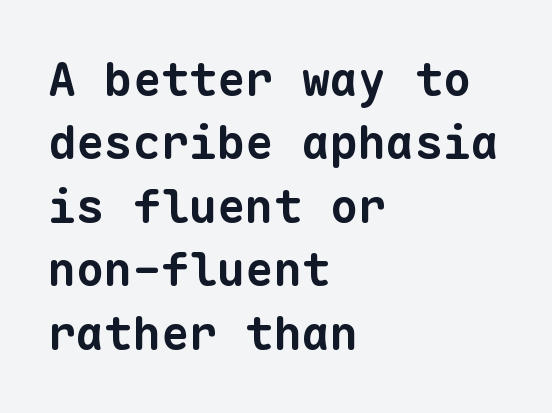
The image shows 47 px bold sans-serif type, monospaced; set left-aligned, normal line spacing (1.35x), normal letter spacing, not underlined; low stroke contrast and a medium x-height.
